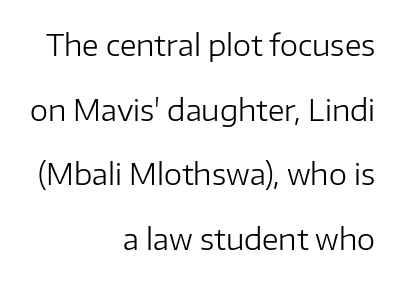
The image shows 29 px regular-weight sans-serif type, upright; set right-aligned, loose line spacing (2.23x), normal letter spacing, not underlined; low stroke contrast and a medium x-height.
